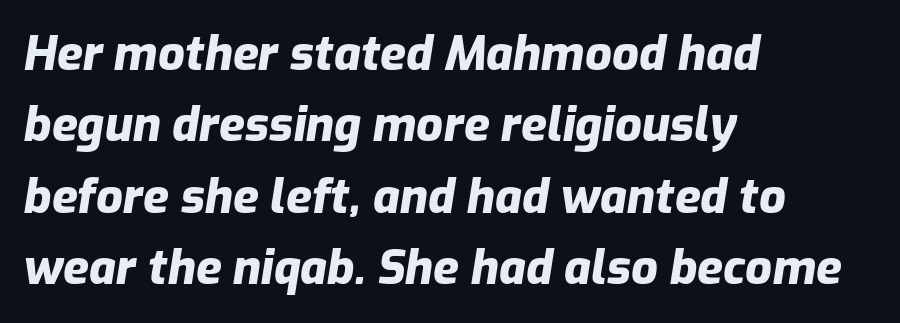
{"italic": "yes", "lean": "right", "slant_degrees": 9, "bold": "yes", "weight": "heavy", "width": "normal", "stroke_contrast": "low", "x_height": "medium", "monospaced": "no", "underline": "no", "align": "left", "line_spacing": "normal", "line_spacing_ratio": 1.52, "letter_spacing": "normal", "letter_spacing_em": 0.0, "glyph_px": 47}
